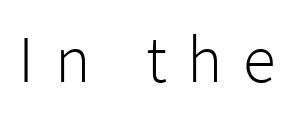
The image shows 67 px light sans-serif type, upright; set unusually wide letter spacing (+0.31 em), not underlined; low stroke contrast and a medium x-height.
